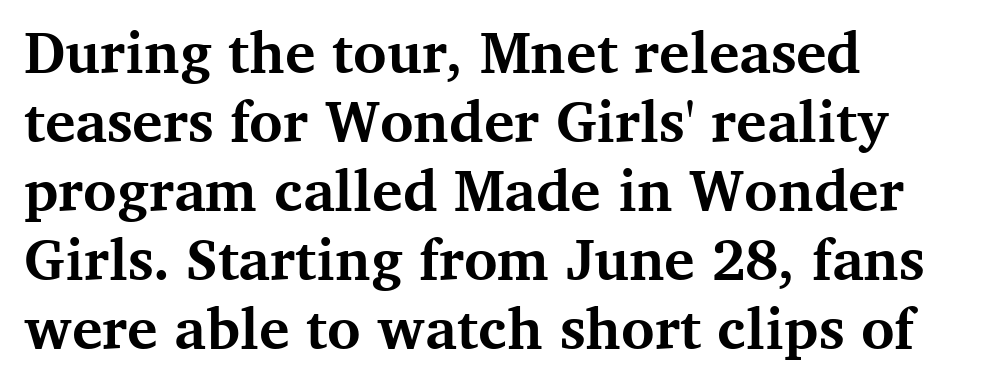
The axis of the letterforms is exactly vertical. Each letter's strokes conclude with small projecting serifs. No extra tracking has been applied to these lines. The characters look thick and weighty, a clear bold. The words here are not underlined. Think of a printed novel: that variable character pitch is what you see here.
